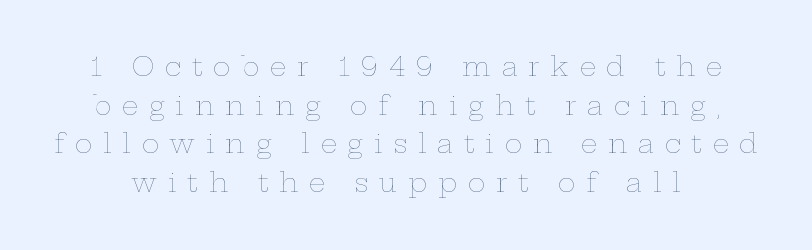
Stems here are at most as thick as an everyday book face. These lines have a slow, spaced-out rhythm from letter to letter. One glance says typical: line gaps are just what's usual. Tall strokes in this sample are plumb rather than angled. Words float on clear page, feet unadorned.
